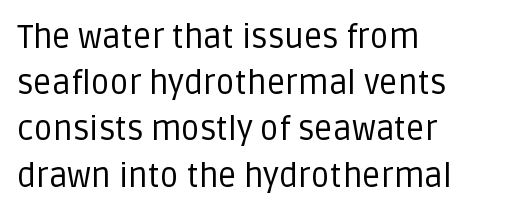
The face used here is a sans, in the tradition of grotesques and geometrics. Think standard paragraph weight, or any step lighter than that. Nope, not italic — everything's standing straight. Decoration check: the copy has no underline. Default kerning and tracking; the words read as compact shapes.
